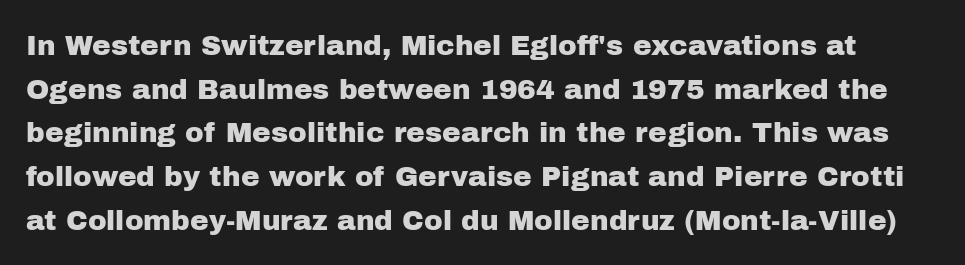
Q: Is the text italic (slanted)? A: No, it is upright.
Q: Is the typeface a serif or a sans-serif typeface? A: Sans-serif.
Q: Is the text underlined? A: No.
Q: Is the spacing between letters normal or unusually wide? A: Normal.
Q: Is the spacing between lines tight, normal or loose? A: Normal.
Q: Width (condensed, normal, or wide)? A: Normal.
Q: Stroke contrast? A: Low.
Q: x-height? A: Medium.
Q: Monospaced? A: No.
